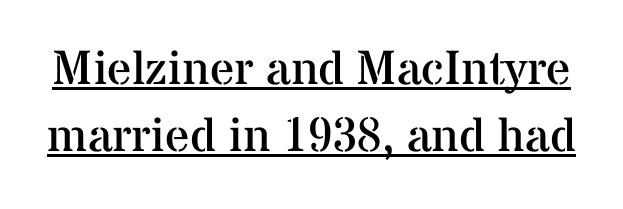
Q: Is the text bold? A: No.
Q: Is the text italic (slanted)? A: No, it is upright.
Q: Is the typeface a serif or a sans-serif typeface? A: Serif.
Q: Is the text underlined? A: Yes.
Q: Is the spacing between letters normal or unusually wide? A: Normal.
Q: Is the spacing between lines tight, normal or loose? A: Normal.
Q: Width (condensed, normal, or wide)? A: Normal.
Q: Stroke contrast? A: Medium.
Q: x-height? A: Medium.
Q: Monospaced? A: No.
